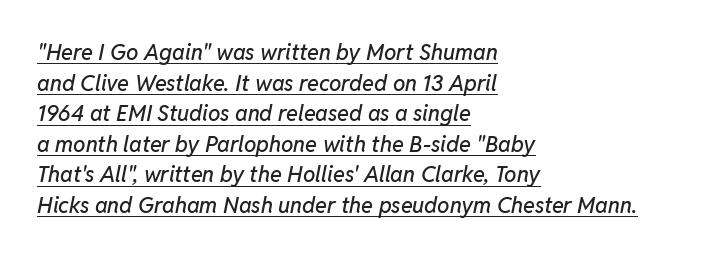
Q: Is the text italic (slanted)? A: Yes, it leans right by about 11 degrees.
Q: Is the text underlined? A: Yes.
Q: How is the paragraph aligned? A: Left-aligned.
Q: Is the spacing between letters normal or unusually wide? A: Normal.
Q: Is the spacing between lines tight, normal or loose? A: Normal.
